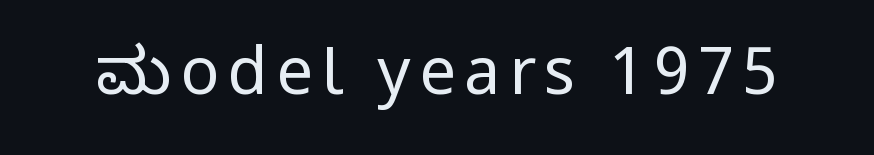
{"serif": "no", "italic": "no", "bold": "no", "weight": "regular", "width": "condensed", "stroke_contrast": "low", "x_height": "large", "monospaced": "no", "underline": "no", "glyph_px": 65}
